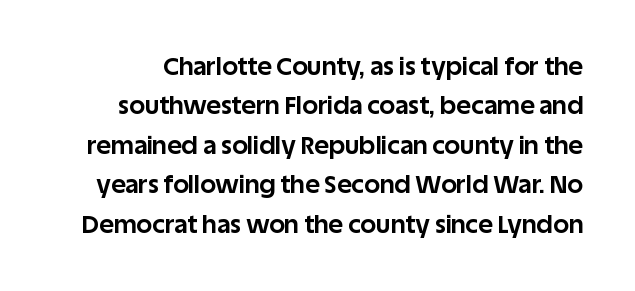
The image shows 25 px bold type, upright; set normal line spacing (1.58x), normal letter spacing, not underlined.
